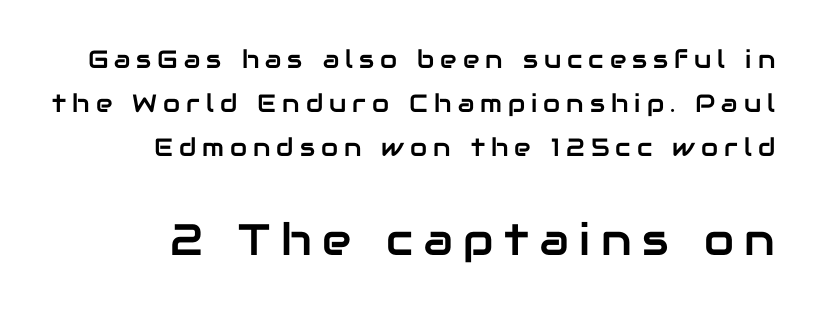
The image shows 44 px sans-serif type, upright; set right-aligned, line spacing 1.77x, unusually wide letter spacing (+0.24 em), not underlined; the second (bottom) block is 1.76x larger; low stroke contrast and a medium x-height.
